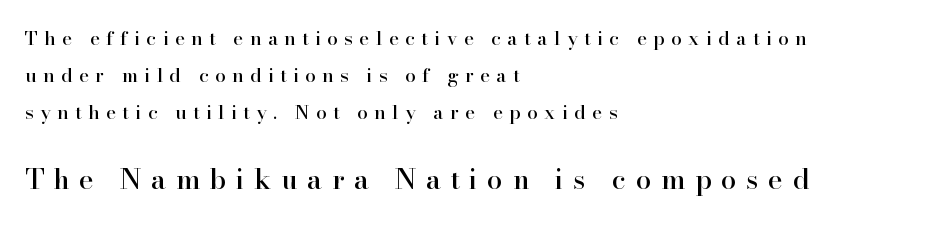
{"serif": "yes", "italic": "no", "width": "normal", "stroke_contrast": "high", "x_height": "small", "monospaced": "no", "underline": "no", "align": "left", "line_spacing": "loose", "line_spacing_ratio": 1.96, "letter_spacing": "wide", "letter_spacing_em": 0.34, "larger_block": "second", "size_ratio": 1.47, "glyph_px": 28}
